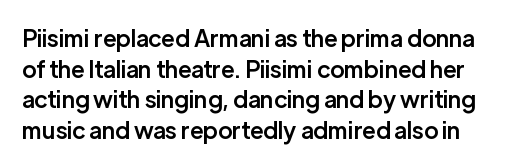
Q: Is the text bold? A: Semi-bold.
Q: Is the text italic (slanted)? A: No, it is upright.
Q: Is the text underlined? A: No.
Q: Is the spacing between letters normal or unusually wide? A: Normal.
Q: Is the spacing between lines tight, normal or loose? A: Normal.
